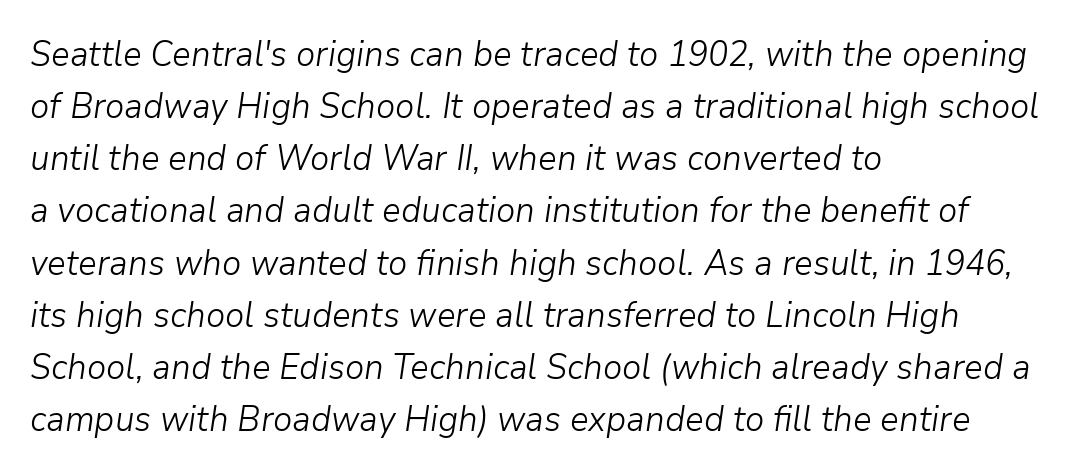
The strokes carry an ordinary text weight at most. In terms of letterspacing, this is plain default setting. Emphasis-style slanted type is in use. Varying glyph widths throughout — classic text-font behaviour. In terms of leading, this rendering sits right in the middle. All the whitespace from short lines collects on the right.
